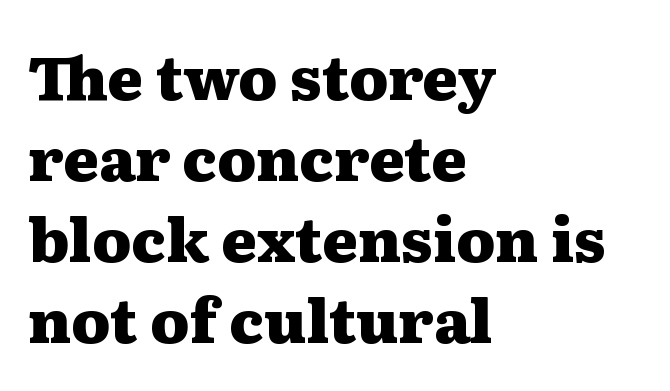
The image shows 61 px heavy, wide serif type, upright; set left-aligned, normal line spacing (1.33x), normal letter spacing, not underlined; medium stroke contrast and a medium x-height.
